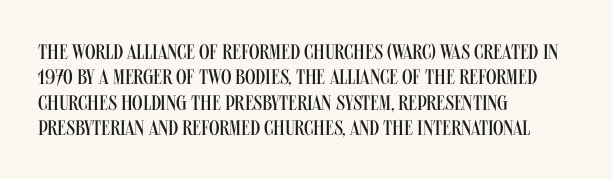
A bare baseline throughout the passage. Line beginnings align vertically; line endings do not. This sample uses plain, unmodified letter spacing. Posture: straight, roman, zero tilt. Is this a heavy cut? Hardly; it is regular or lighter.
